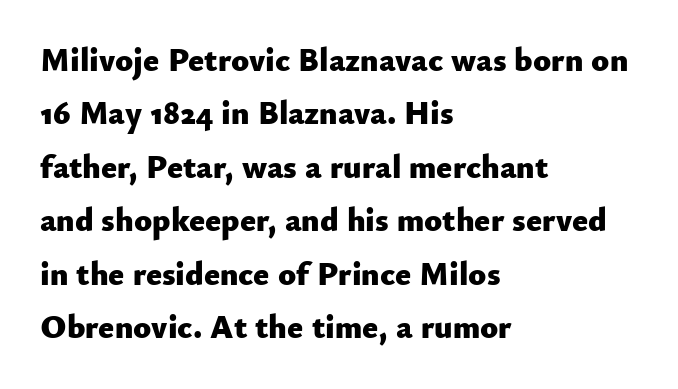
The image shows 33 px heavy sans-serif type, upright; set left-aligned, normal line spacing (1.62x), normal letter spacing, not underlined; low stroke contrast and a small x-height.
